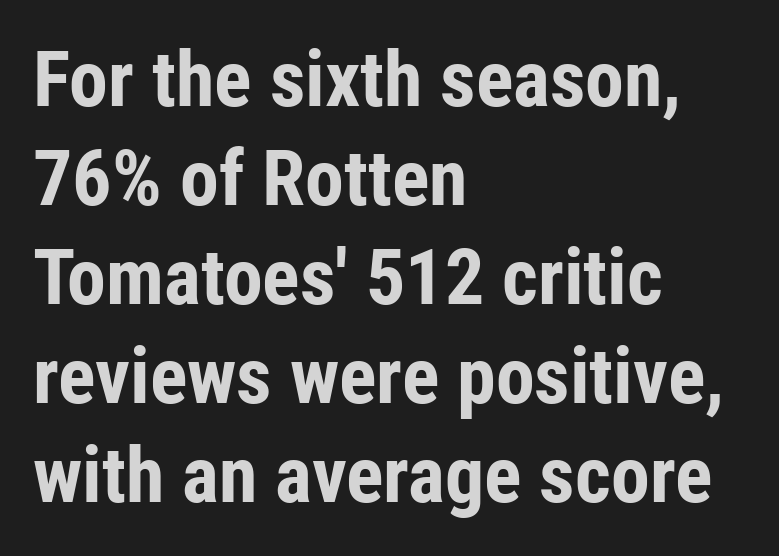
Q: Is the text bold? A: Yes.
Q: Is the text italic (slanted)? A: No, it is upright.
Q: Is the typeface a serif or a sans-serif typeface? A: Sans-serif.
Q: Is the text underlined? A: No.
Q: How is the paragraph aligned? A: Left-aligned.
Q: Is the spacing between letters normal or unusually wide? A: Normal.
Q: Is the spacing between lines tight, normal or loose? A: Normal.
Q: Width (condensed, normal, or wide)? A: Condensed.
Q: Stroke contrast? A: Low.
Q: x-height? A: Medium.
Q: Monospaced? A: No.
